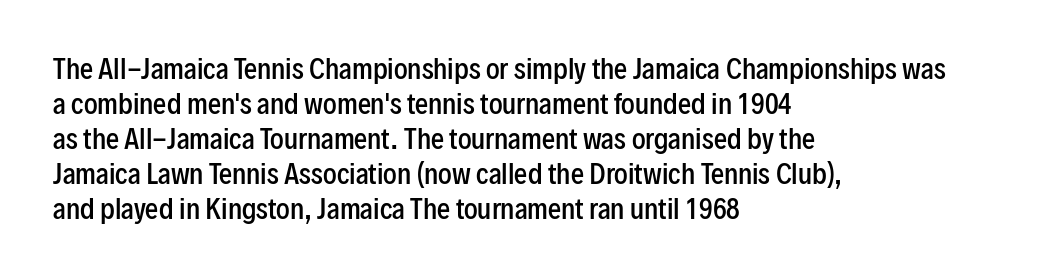
Tracking here is standard; glyphs follow each other at the usual distance. Posture: vertical. This block has exactly the height ordinary leading produces. On the weight axis this lands at semibold, roughly 600. Underline: absent. The rag falls on the right side of this text block.
